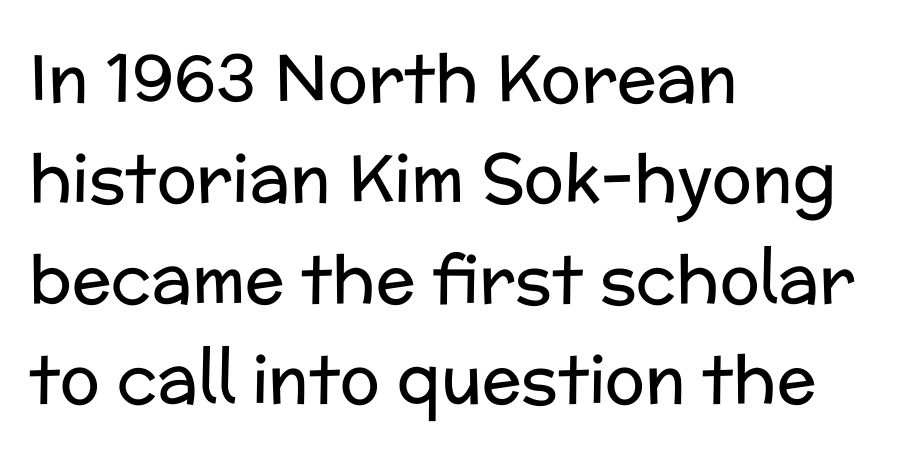
{"serif": "no", "italic": "no", "bold": "no", "weight": "regular", "width": "normal", "stroke_contrast": "low", "x_height": "medium", "monospaced": "no", "underline": "no", "align": "left", "line_spacing": "normal", "line_spacing_ratio": 1.52, "letter_spacing": "normal", "letter_spacing_em": 0.0, "glyph_px": 66}
